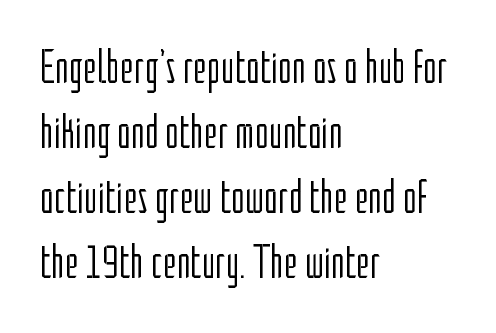
{"serif": "no", "italic": "no", "bold": "no", "weight": "light", "width": "condensed", "stroke_contrast": "low", "x_height": "medium", "monospaced": "no", "underline": "no", "align": "left", "line_spacing": "normal", "line_spacing_ratio": 1.38, "letter_spacing": "normal", "letter_spacing_em": 0.0, "glyph_px": 47}
